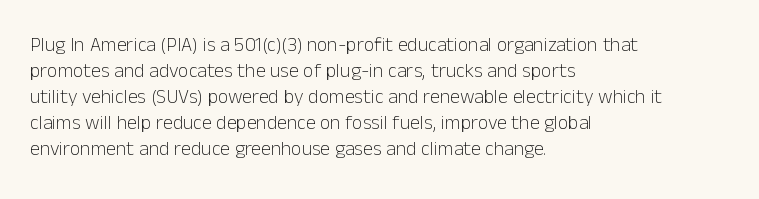
The image shows 20 px text type, upright; set left-aligned, normal line spacing (1.3x), normal letter spacing, not underlined.
